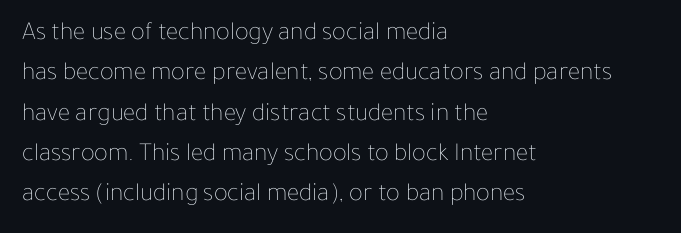
{"italic": "no", "bold": "no", "underline": "no", "align": "left", "line_spacing": "normal", "line_spacing_ratio": 1.55, "letter_spacing": "normal", "letter_spacing_em": 0.0, "glyph_px": 26}
